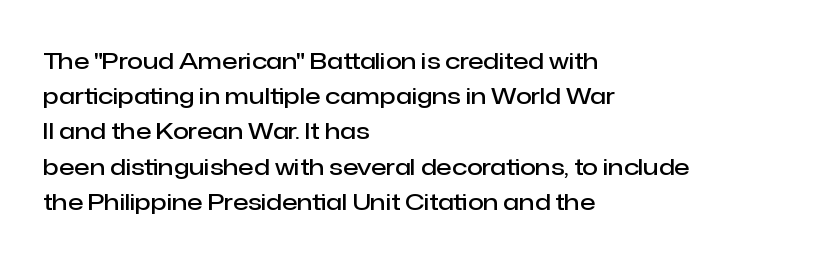
The image shows 23 px text type, upright; set left-aligned, normal line spacing (1.53x), normal letter spacing, not underlined.
